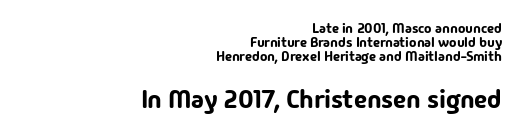
{"italic": "no", "underline": "no", "align": "right", "line_spacing": "tight", "line_spacing_ratio": 1.01, "letter_spacing": "normal", "letter_spacing_em": 0.0, "larger_block": "second", "size_ratio": 1.86, "glyph_px": 26}
